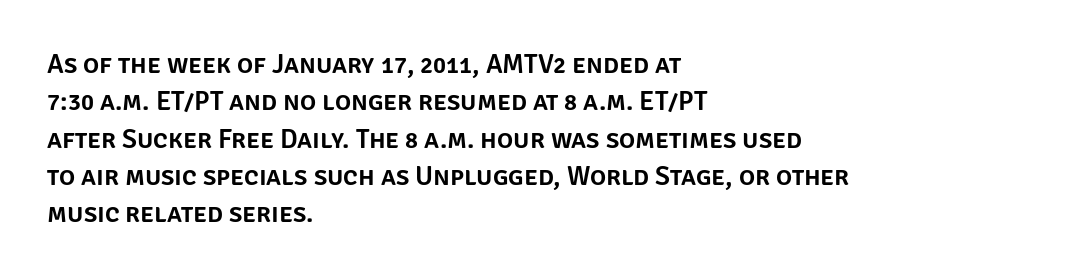
{"italic": "no", "underline": "no", "align": "left", "line_spacing": "normal", "line_spacing_ratio": 1.38, "letter_spacing": "normal", "letter_spacing_em": 0.0, "glyph_px": 27}
